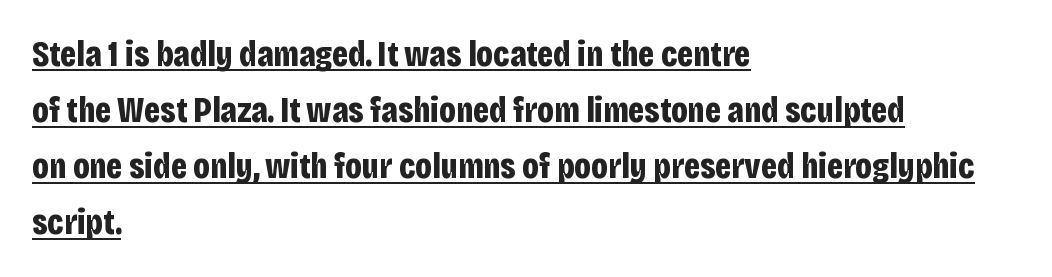
The line-height multiplier appears to be the usual default. Each letter's strokes conclude bluntly, with no projecting serifs. What decoration does the sample have? An underline. These lines keep a tight, regular rhythm from letter to letter. Caption: multi-line text, flush left, ragged right. What weight is shown? A full bold with thick strokes.
